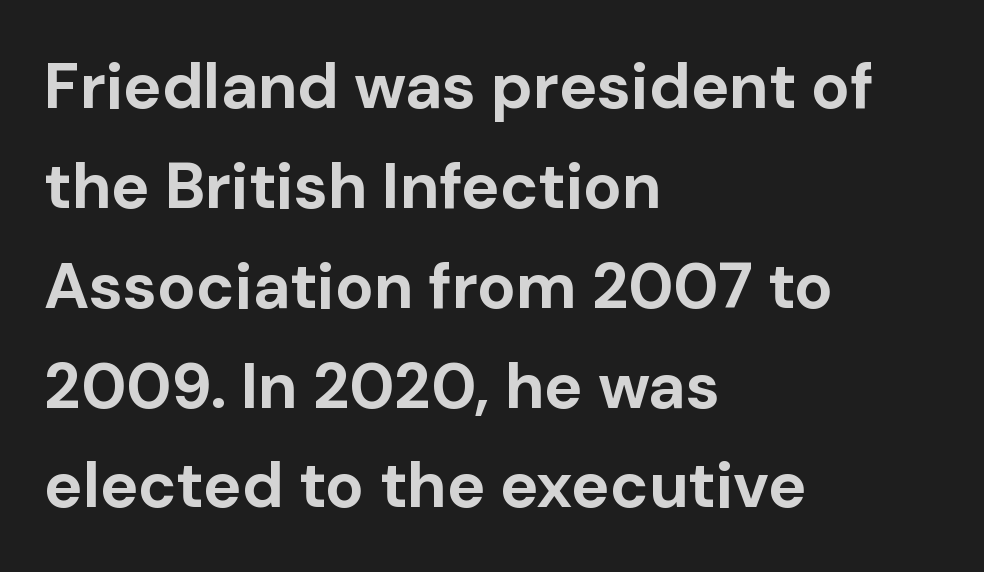
Is the letter spacing exaggerated? No — it looks like the ordinary default. Heft: maximum for text — a bold. If you drew a line through each stem, it would be perfectly vertical. Underline: absent. The face used here is proportionally spaced, like ordinary book or web type. If you measured baseline to baseline, you'd find a middling distance.
